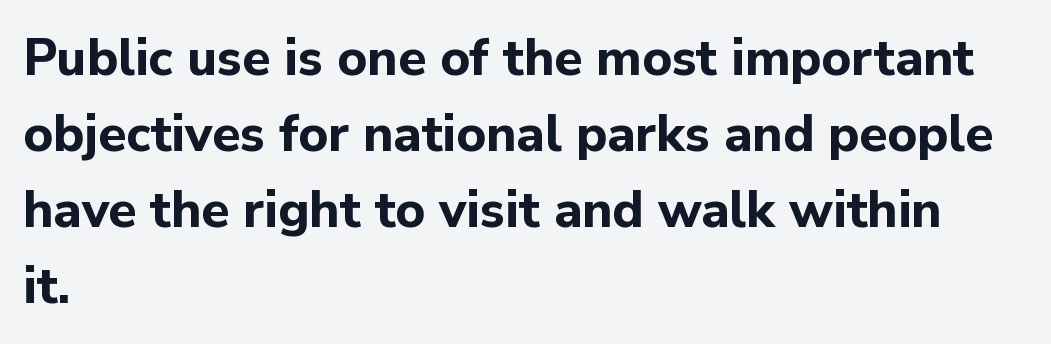
The image shows 51 px bold sans-serif type, upright; set left-aligned, normal line spacing (1.49x), normal letter spacing, not underlined; low stroke contrast and a medium x-height.
